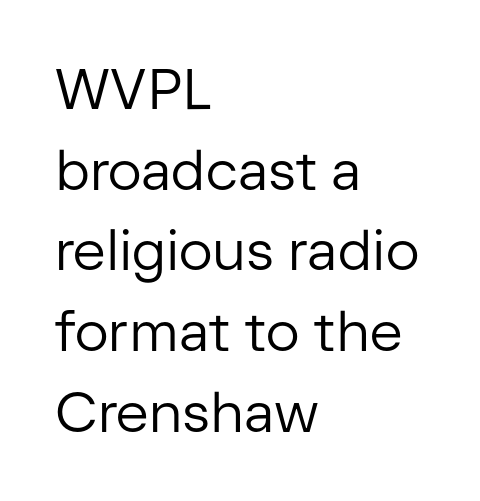
The type is set solid horizontally, with unmodified tracking. The typography opts for an upright posture over an oblique one. The typeface chosen for these lines omits serifs. The passage shown is typed in a proportional face where columns would drift. Weight: not bold — regular or lighter.
